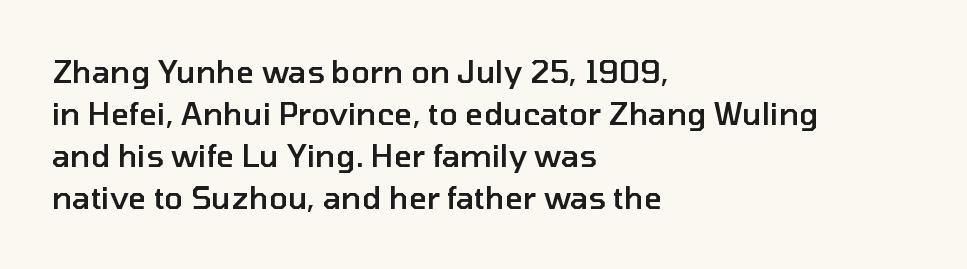
Leading: standard. The letters advance in unequal steps, a hallmark of proportional type. The sample has been set in demibold, a notch under bold. The font family rendered here belongs to the sans-serif group. Nope, not italic — everything's standing straight. Notice how the passage keeps a crisp vertical edge on the left only.
